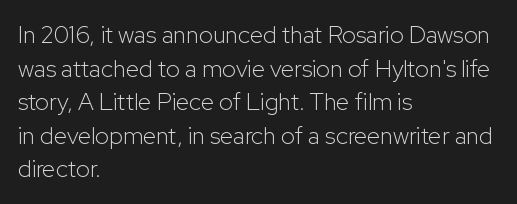
Q: Is the text bold? A: No.
Q: Is the text italic (slanted)? A: No, it is upright.
Q: Is the text underlined? A: No.
Q: How is the paragraph aligned? A: Left-aligned.
Q: Is the spacing between letters normal or unusually wide? A: Normal.
Q: Is the spacing between lines tight, normal or loose? A: Normal.
